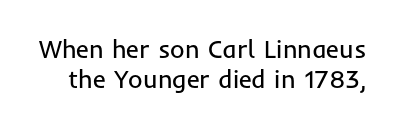
No italicization has been applied; the sample stays upright. Does extra space separate the letters? No, they use regular spacing. No extra ink here — the face is not bold. This rendering features lettering with no underline.
